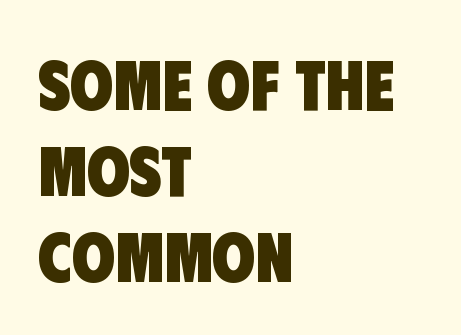
Q: Is the text bold? A: Yes.
Q: Is the typeface a serif or a sans-serif typeface? A: Sans-serif.
Q: Is the text underlined? A: No.
Q: How is the paragraph aligned? A: Left-aligned.
Q: Is the spacing between letters normal or unusually wide? A: Normal.
Q: Width (condensed, normal, or wide)? A: Condensed.
Q: Stroke contrast? A: Low.
Q: x-height? A: Large.
Q: Monospaced? A: No.
